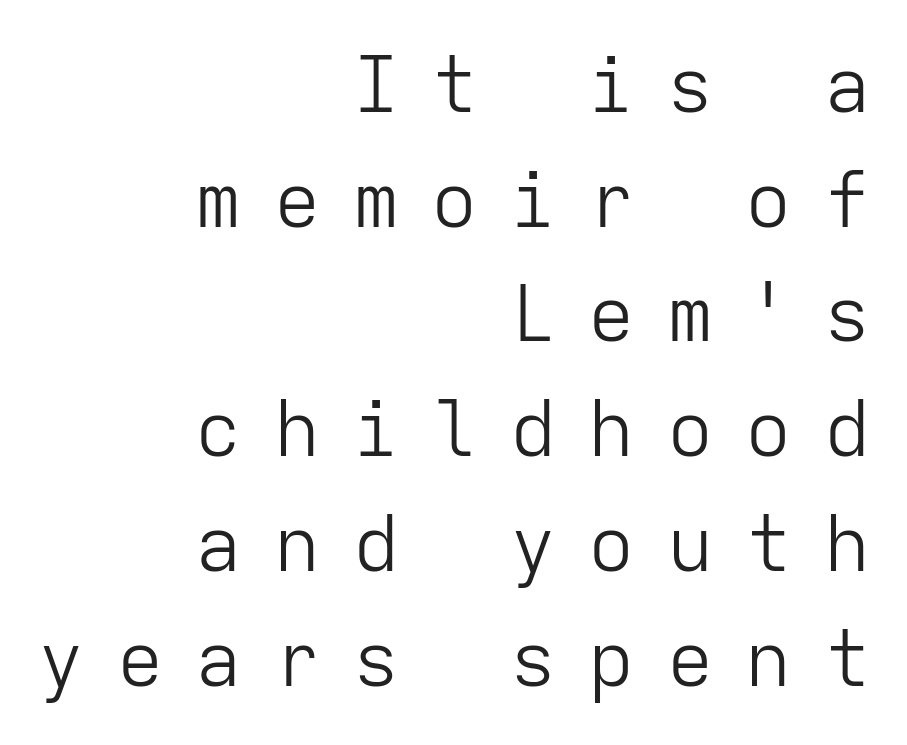
{"serif": "no", "italic": "no", "bold": "no", "weight": "light", "width": "normal", "stroke_contrast": "low", "x_height": "medium", "monospaced": "yes", "underline": "no", "align": "right", "line_spacing": "normal", "line_spacing_ratio": 1.49, "letter_spacing": "wide", "letter_spacing_em": 0.42, "glyph_px": 77}
